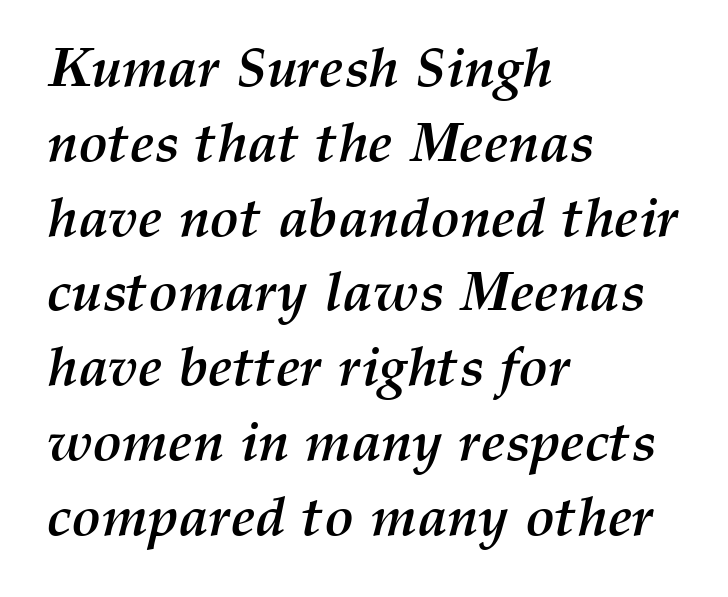
Q: Is the text bold? A: Yes.
Q: Is the text italic (slanted)? A: Yes, it leans right by about 12 degrees.
Q: Is the text underlined? A: No.
Q: How is the paragraph aligned? A: Left-aligned.
Q: Is the spacing between letters normal or unusually wide? A: Normal.
Q: Is the spacing between lines tight, normal or loose? A: Normal.
Q: Width (condensed, normal, or wide)? A: Normal.
Q: Stroke contrast? A: Medium.
Q: x-height? A: Medium.
Q: Monospaced? A: No.
